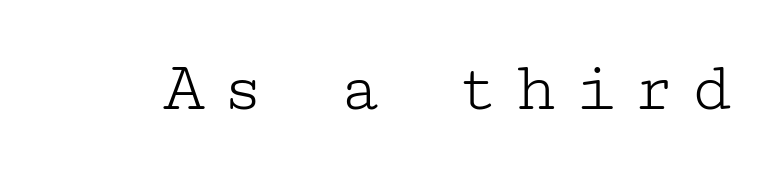
To sum up the face: it has serifs. A quiet, ordinary-to-light weight characterises the typeface. This rendering widens character spacing well past its baseline value. The area under the type is left untouched. The type sits square on the baseline with zero lean.
